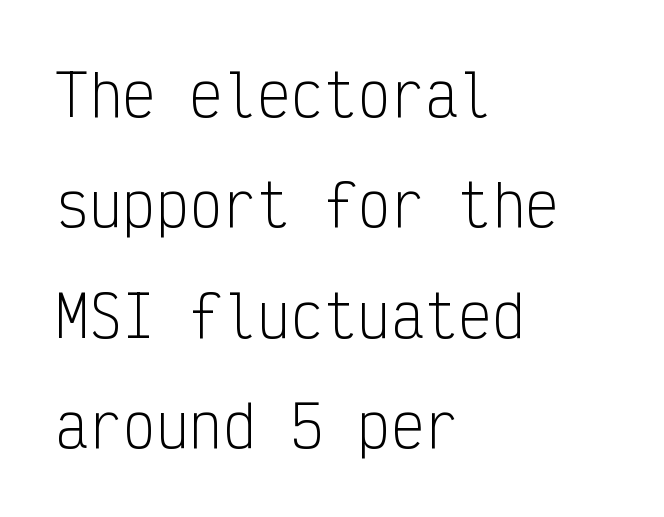
The characters are drawn with everyday or finer stroke widths. The lettering stays uniformly vertical, giving the passage a roman look. Just letters on the line, the space beneath them empty. Quick note: interline space is abundant. Layout note: lines flush left.
